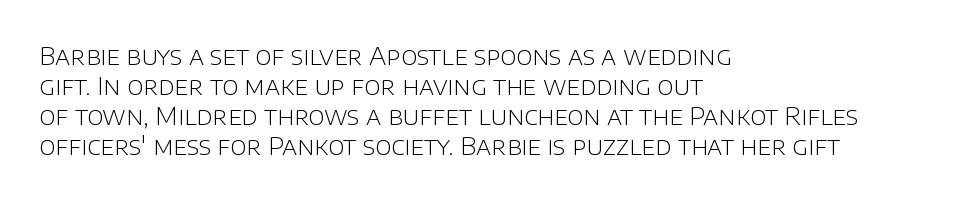
The image shows 25 px text type, upright; set left-aligned, line spacing 1.2x, normal letter spacing, not underlined.
